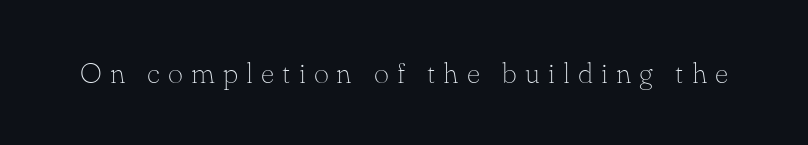
The image shows 29 px thin serif type, upright; set unusually wide letter spacing (+0.28 em), not underlined; low stroke contrast and a small x-height.
